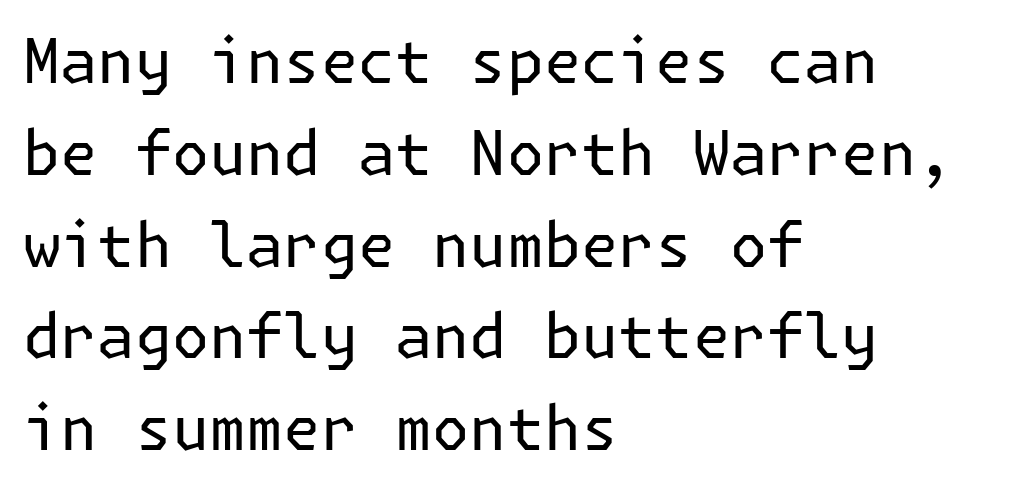
Q: Is the text bold? A: No.
Q: Is the text italic (slanted)? A: No, it is upright.
Q: Is the typeface a serif or a sans-serif typeface? A: Sans-serif.
Q: Is the text underlined? A: No.
Q: How is the paragraph aligned? A: Left-aligned.
Q: Is the spacing between letters normal or unusually wide? A: Normal.
Q: Is the spacing between lines tight, normal or loose? A: Normal.
Q: Width (condensed, normal, or wide)? A: Normal.
Q: Stroke contrast? A: Low.
Q: x-height? A: Medium.
